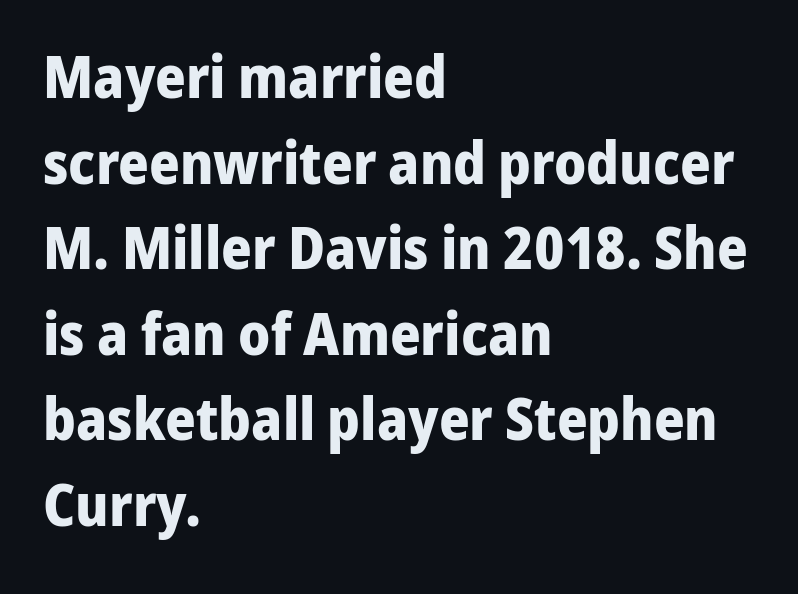
{"serif": "no", "italic": "no", "bold": "yes", "weight": "bold", "width": "normal", "stroke_contrast": "low", "x_height": "medium", "monospaced": "no", "underline": "no", "align": "left", "line_spacing": "normal", "line_spacing_ratio": 1.45, "letter_spacing": "normal", "letter_spacing_em": 0.0, "glyph_px": 59}
